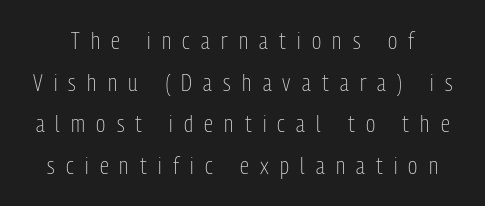
The image shows 23 px text type, upright; set line spacing 1.81x, unusually wide letter spacing (+0.49 em), not underlined.
